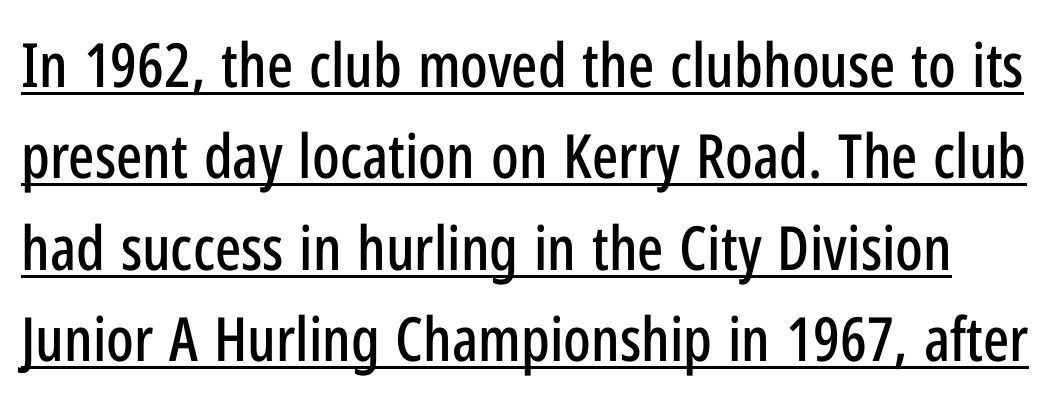
{"serif": "no", "italic": "no", "width": "condensed", "stroke_contrast": "low", "x_height": "medium", "monospaced": "no", "underline": "yes", "line_spacing": "normal", "line_spacing_ratio": 1.5, "letter_spacing": "normal", "letter_spacing_em": 0.0, "glyph_px": 61}
